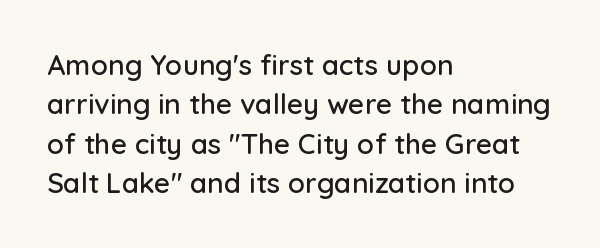
The image shows 28 px sans-serif type, upright; set left-aligned, normal line spacing (1.41x), normal letter spacing, not underlined; low stroke contrast and a medium x-height.
